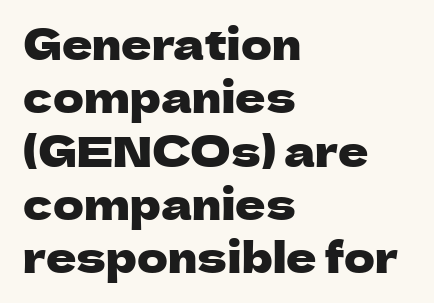
Q: Is the text italic (slanted)? A: No, it is upright.
Q: Is the typeface a serif or a sans-serif typeface? A: Sans-serif.
Q: Is the text underlined? A: No.
Q: How is the paragraph aligned? A: Left-aligned.
Q: Is the spacing between letters normal or unusually wide? A: Normal.
Q: Is the spacing between lines tight, normal or loose? A: Normal.
Q: Width (condensed, normal, or wide)? A: Normal.
Q: Stroke contrast? A: Low.
Q: x-height? A: Medium.
Q: Monospaced? A: No.
